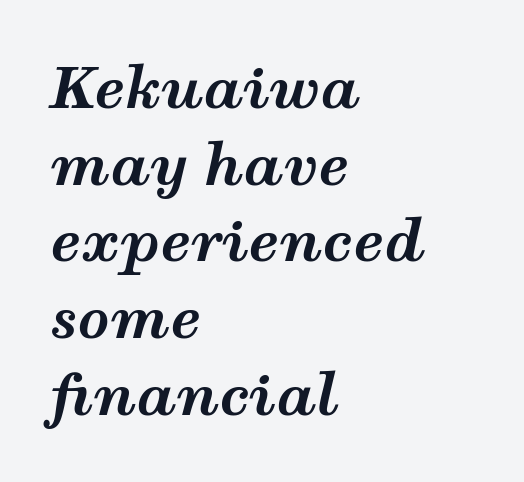
The image shows 56 px bold, wide type, italic (leaning right); set left-aligned, normal line spacing (1.37x), normal letter spacing, not underlined; medium stroke contrast and a medium x-height.
